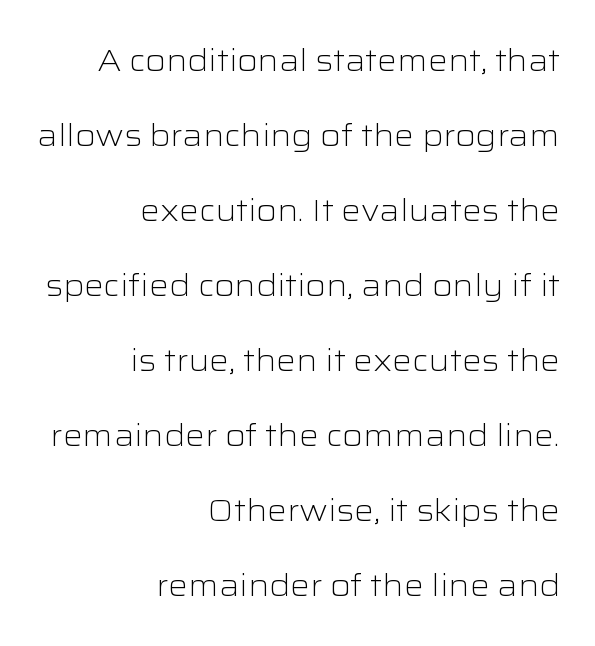
The rag falls on the left side of this text block. This rendering leaves character spacing at its baseline value. A typesetter would label this face a sans. A quiet, ordinary-to-light weight characterises the typeface.
